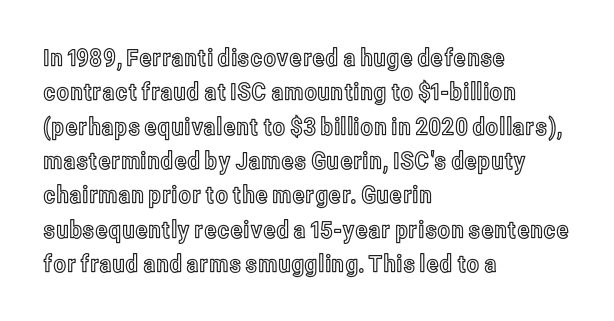
{"italic": "no", "underline": "no", "align": "left", "line_spacing": "normal", "line_spacing_ratio": 1.43, "letter_spacing": "normal", "letter_spacing_em": 0.0, "glyph_px": 24}
